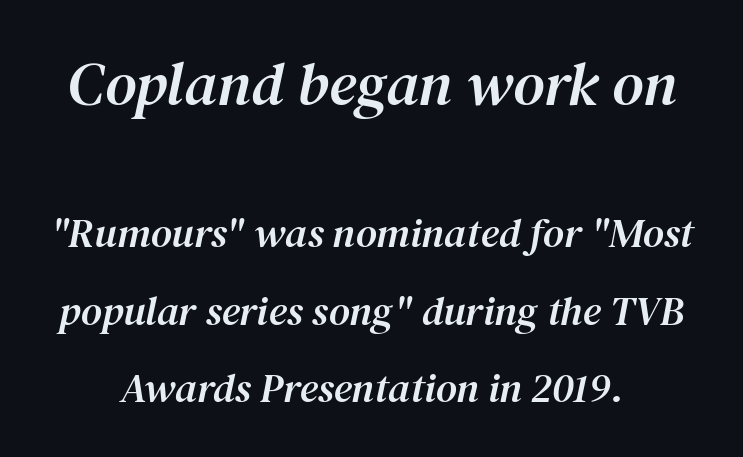
Q: Is the text italic (slanted)? A: Yes, it leans right by about 12 degrees.
Q: Is the typeface a serif or a sans-serif typeface? A: Serif.
Q: Is the text underlined? A: No.
Q: How is the paragraph aligned? A: Centered.
Q: Is the spacing between letters normal or unusually wide? A: Normal.
Q: Which block of text is set in a larger size, the first (top) or the second (bottom)? A: The first (top) one.
Q: Width (condensed, normal, or wide)? A: Normal.
Q: Stroke contrast? A: Medium.
Q: x-height? A: Medium.
Q: Monospaced? A: No.
